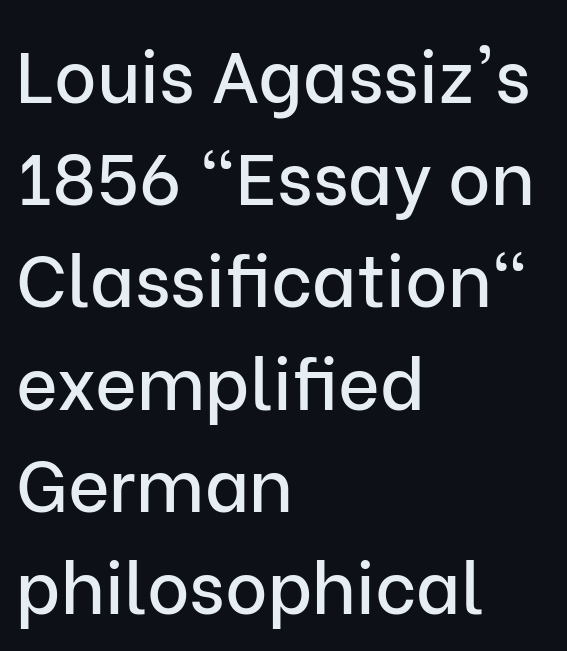
{"serif": "no", "italic": "no", "width": "normal", "stroke_contrast": "low", "x_height": "medium", "monospaced": "no", "underline": "no", "align": "left", "line_spacing": "normal", "line_spacing_ratio": 1.42, "letter_spacing": "normal", "letter_spacing_em": 0.0, "glyph_px": 72}
